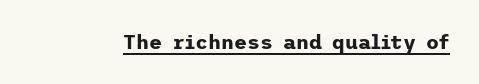
Q: Is the text bold? A: Yes.
Q: Is the text italic (slanted)? A: No, it is upright.
Q: Is the text underlined? A: Yes.
Q: Is the spacing between letters normal or unusually wide? A: Normal.
